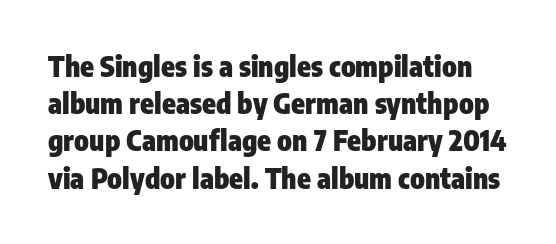
Caption: standard tracking, unaltered. Weight: bold. Think of a printed novel: that variable character pitch is what you see here. The lettering stays uniformly vertical, giving the passage a roman look. Letters rest on an invisible, unmarked baseline.
